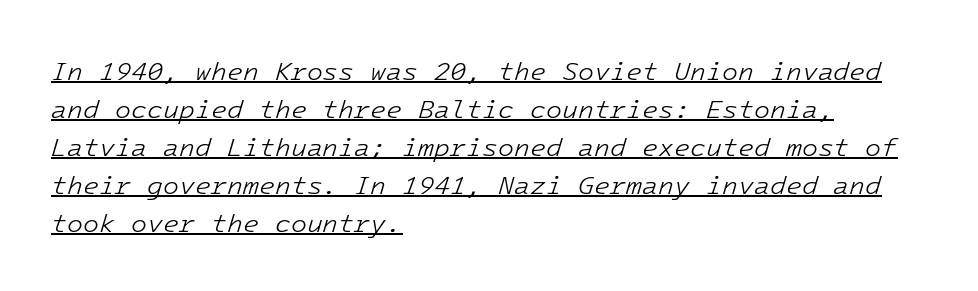
Q: Is the text bold? A: No.
Q: Is the text italic (slanted)? A: Yes, it leans right by about 16 degrees.
Q: Is the text underlined? A: Yes.
Q: How is the paragraph aligned? A: Left-aligned.
Q: Is the spacing between letters normal or unusually wide? A: Normal.
Q: Is the spacing between lines tight, normal or loose? A: Normal.
